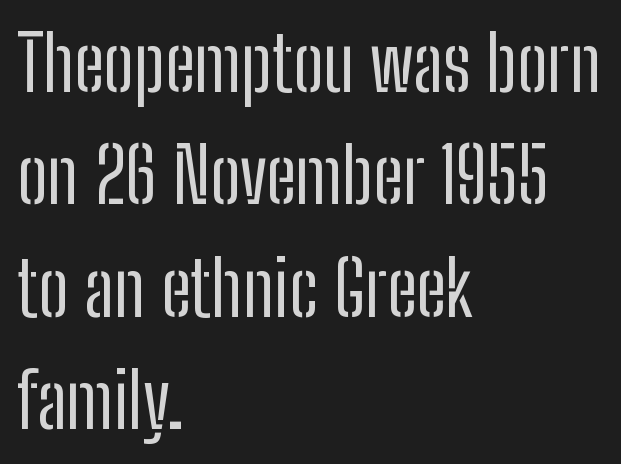
{"serif": "no", "italic": "no", "bold": "no", "weight": "regular", "width": "condensed", "stroke_contrast": "low", "x_height": "medium", "monospaced": "no", "underline": "no", "align": "left", "line_spacing": "normal", "line_spacing_ratio": 1.48, "letter_spacing": "normal", "letter_spacing_em": 0.0, "glyph_px": 76}
